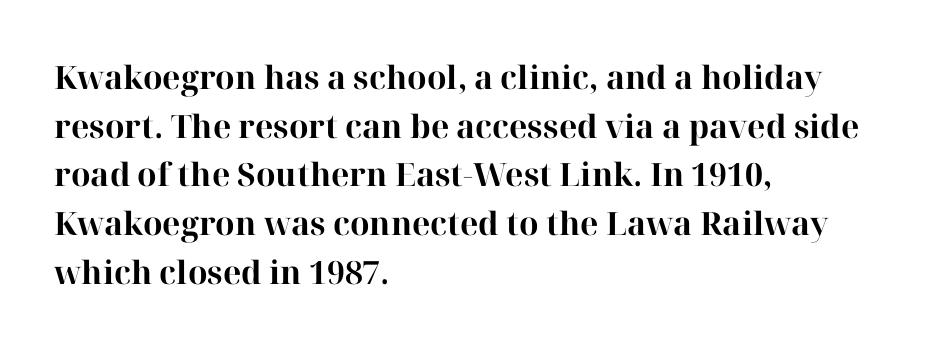
The image shows 32 px bold serif type, upright; set left-aligned, normal line spacing (1.52x), normal letter spacing, not underlined; high stroke contrast and a medium x-height.
